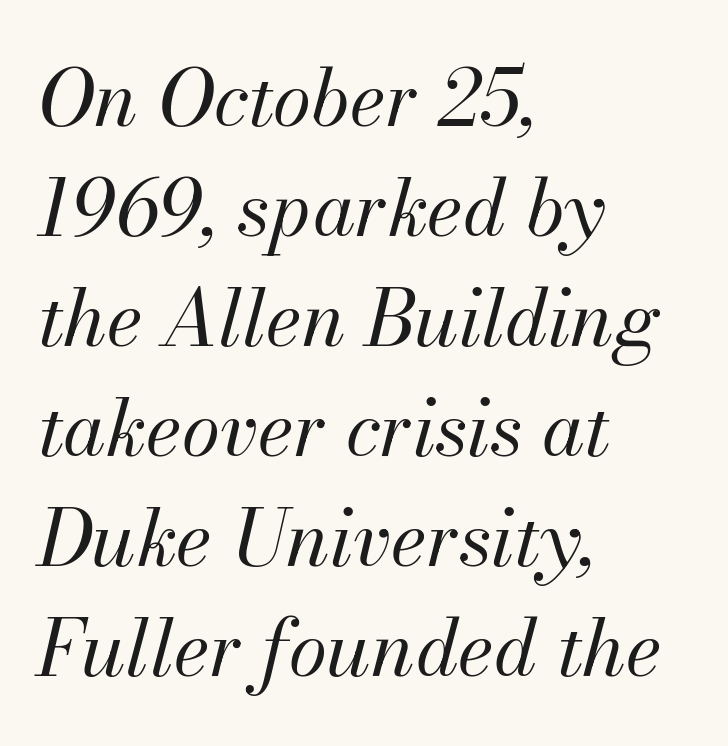
{"italic": "yes", "lean": "right", "slant_degrees": 13, "bold": "no", "weight": "regular", "width": "normal", "stroke_contrast": "medium", "x_height": "small", "monospaced": "no", "underline": "no", "align": "left", "line_spacing": "normal", "line_spacing_ratio": 1.41, "letter_spacing": "normal", "letter_spacing_em": 0.0, "glyph_px": 78}
